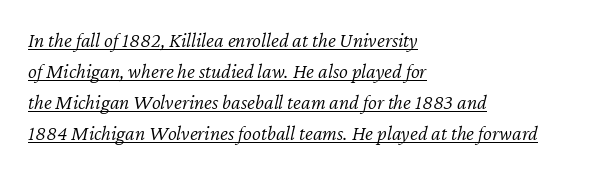
Characters are canted at an angle relative to the baseline's perpendicular. The typesetter has applied underlining to the passage shown. Does the copy run flush right? No — it runs flush left. Leading matches the norm, producing a regular column.
